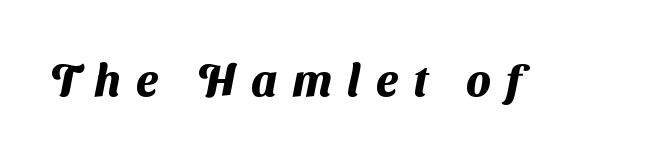
The image shows 45 px heavy sans-serif type; set unusually wide letter spacing (+0.34 em), not underlined; medium stroke contrast and a medium x-height.
